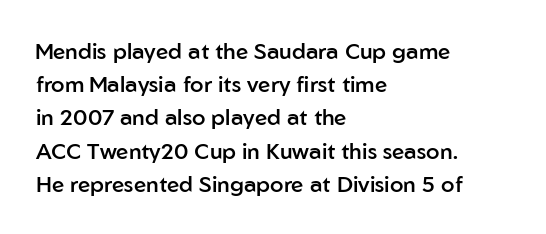
The words here are not underlined. Each new line begins a customary step beneath the previous one. These lines were composed using upright roman letters. In CSS terms this would be text-align: left. Compared with typical body copy, the letter spacing here is the same. This is the in-between weight designers call semibold or demi.
